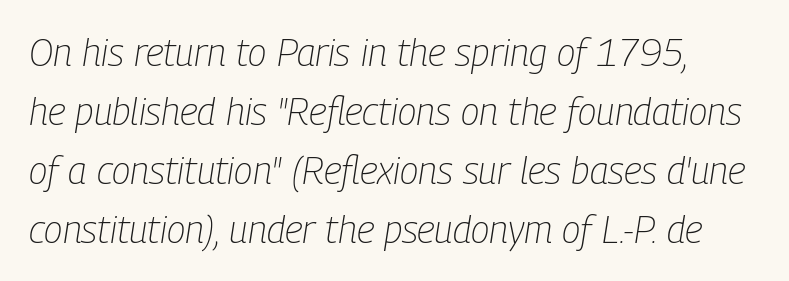
{"italic": "yes", "lean": "right", "slant_degrees": 9, "bold": "no", "weight": "light", "width": "condensed", "stroke_contrast": "low", "x_height": "medium", "monospaced": "no", "underline": "no", "line_spacing": "normal", "line_spacing_ratio": 1.55, "letter_spacing": "normal", "letter_spacing_em": 0.0, "glyph_px": 38}
